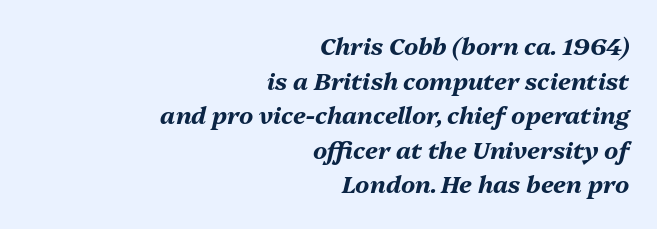
If you measured baseline to baseline, you'd find a middling distance. Every letter is thick-stroked: bold, no question. Compared with typical body copy, the letter spacing here is the same. The passage is arranged like a letterhead date or caption credit — flush right. Underline: absent. Designer's note — italics engaged.
